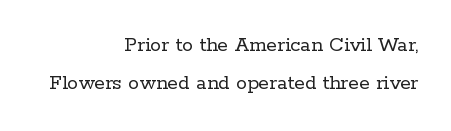
Q: Is the text bold? A: No.
Q: Is the text italic (slanted)? A: No, it is upright.
Q: Is the text underlined? A: No.
Q: How is the paragraph aligned? A: Right-aligned.
Q: Is the spacing between letters normal or unusually wide? A: Normal.
